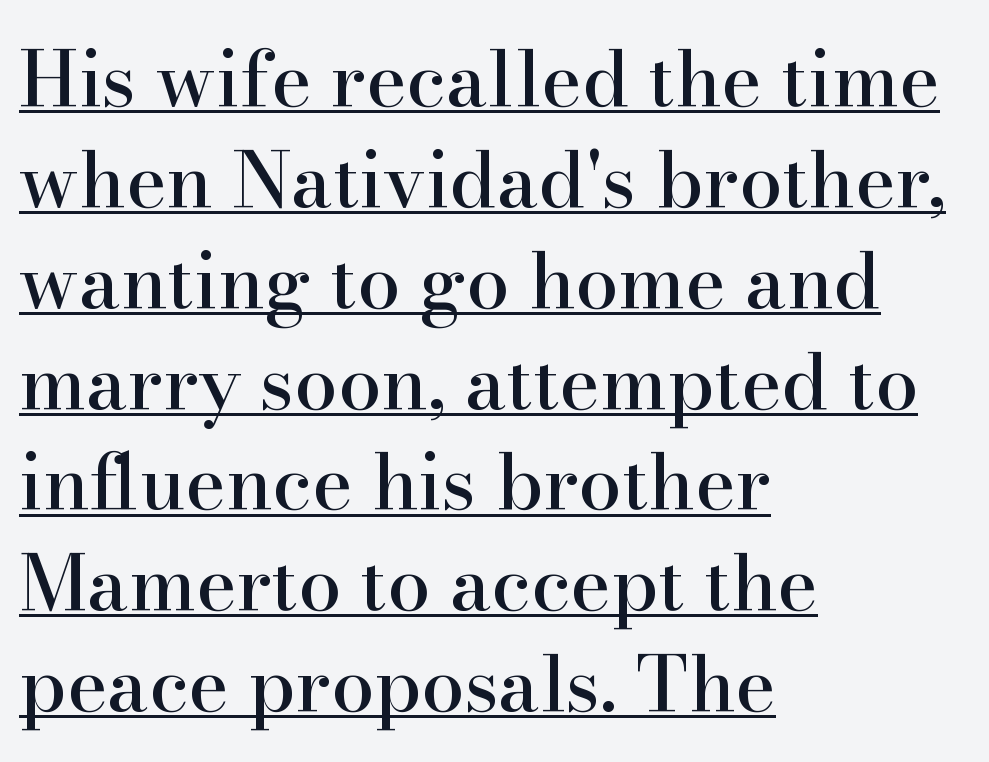
Q: Is the text italic (slanted)? A: No, it is upright.
Q: Is the typeface a serif or a sans-serif typeface? A: Serif.
Q: Is the text underlined? A: Yes.
Q: How is the paragraph aligned? A: Left-aligned.
Q: Is the spacing between letters normal or unusually wide? A: Normal.
Q: Is the spacing between lines tight, normal or loose? A: Normal.
Q: Width (condensed, normal, or wide)? A: Normal.
Q: Stroke contrast? A: High.
Q: x-height? A: Small.
Q: Monospaced? A: No.
